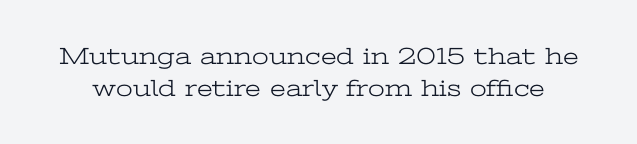
{"italic": "no", "bold": "no", "underline": "no", "line_spacing": "normal", "line_spacing_ratio": 1.33, "letter_spacing": "normal", "letter_spacing_em": 0.0, "glyph_px": 24}
